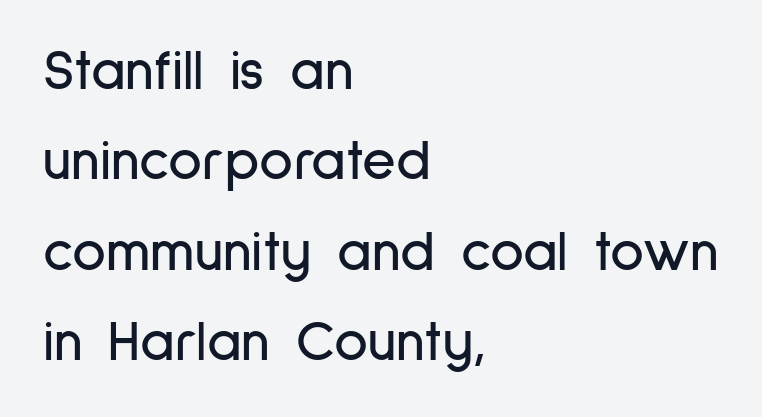
{"serif": "no", "italic": "no", "width": "condensed", "stroke_contrast": "low", "x_height": "medium", "monospaced": "no", "underline": "no", "align": "left", "line_spacing": "normal", "line_spacing_ratio": 1.56, "letter_spacing": "normal", "letter_spacing_em": 0.0, "glyph_px": 58}
